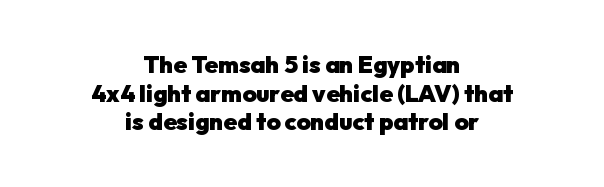
{"italic": "no", "bold": "yes", "underline": "no", "align": "center", "line_spacing_ratio": 1.19, "letter_spacing": "normal", "letter_spacing_em": 0.0, "glyph_px": 24}
